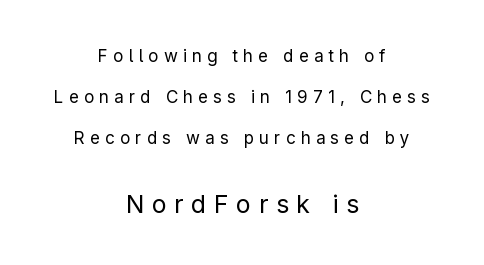
Q: Is the text bold? A: No.
Q: Is the text italic (slanted)? A: No, it is upright.
Q: Is the text underlined? A: No.
Q: How is the paragraph aligned? A: Centered.
Q: Is the spacing between letters normal or unusually wide? A: Unusually wide.
Q: Is the spacing between lines tight, normal or loose? A: Loose.
Q: Which block of text is set in a larger size, the first (top) or the second (bottom)? A: The second (bottom) one.
